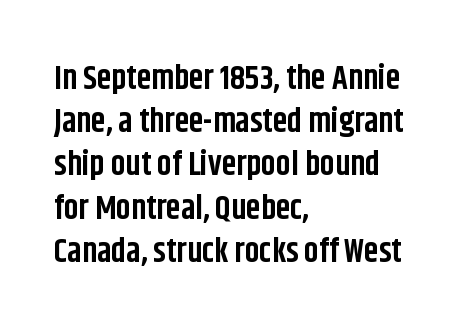
The image shows 33 px bold, condensed sans-serif type, upright; set left-aligned, normal line spacing (1.31x), normal letter spacing, not underlined; low stroke contrast and a large x-height.
